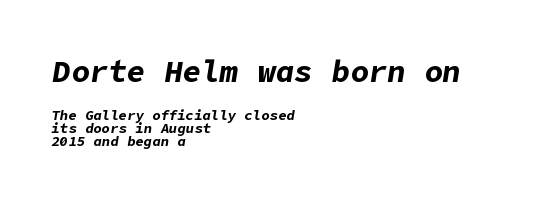
These lines keep a tight, regular rhythm from letter to letter. Honestly, there is no underline to notice here at all. Which chunk is bigger? The first one — the top block dwarfs the bottom. Each new line begins almost immediately beneath the previous one.
